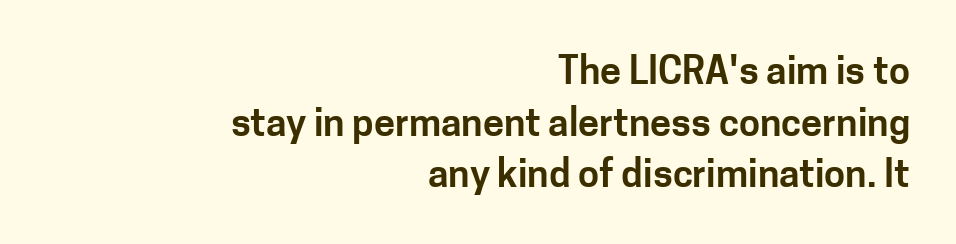
The image shows 38 px sans-serif type, upright; set right-aligned, normal line spacing (1.36x), normal letter spacing, not underlined; low stroke contrast and a medium x-height.
